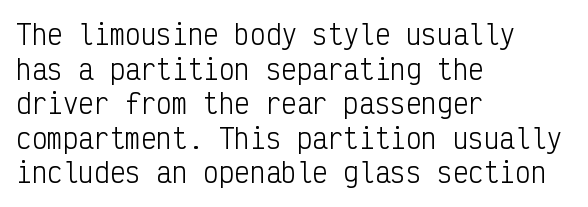
The image shows 26 px text type, upright; set left-aligned, normal line spacing (1.33x), normal letter spacing, not underlined.
